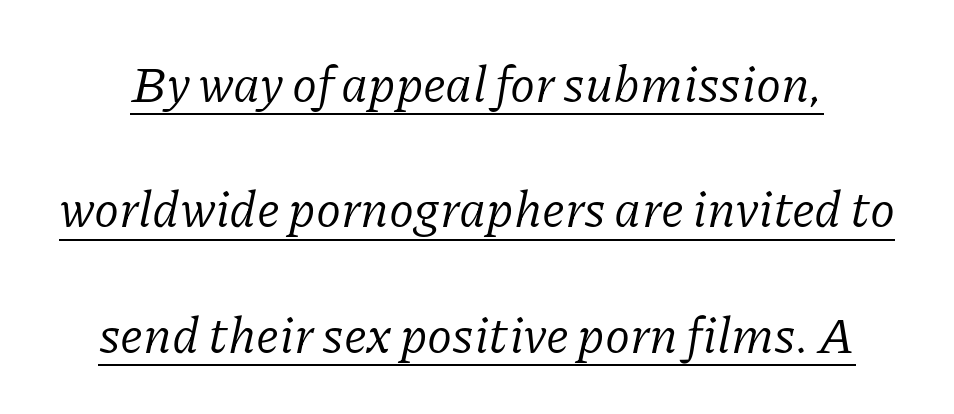
Q: Is the text bold? A: No.
Q: Is the text italic (slanted)? A: Yes, it leans right by about 11 degrees.
Q: Is the typeface a serif or a sans-serif typeface? A: Serif.
Q: Is the text underlined? A: Yes.
Q: Is the spacing between letters normal or unusually wide? A: Normal.
Q: Is the spacing between lines tight, normal or loose? A: Loose.
Q: Width (condensed, normal, or wide)? A: Normal.
Q: Stroke contrast? A: Low.
Q: x-height? A: Medium.
Q: Monospaced? A: No.
